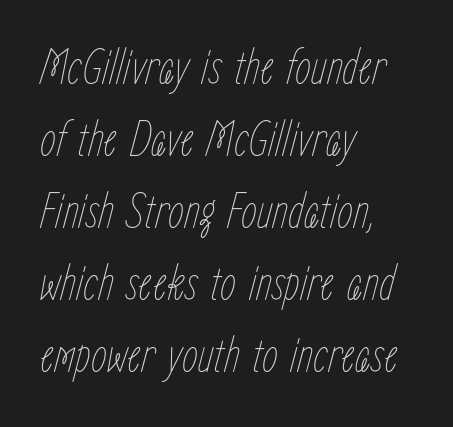
{"italic": "yes", "lean": "right", "slant_degrees": 15, "bold": "no", "weight": "thin", "width": "condensed", "stroke_contrast": "low", "x_height": "medium", "monospaced": "no", "underline": "no", "align": "left", "line_spacing": "normal", "line_spacing_ratio": 1.41, "letter_spacing": "normal", "letter_spacing_em": 0.0, "glyph_px": 51}
